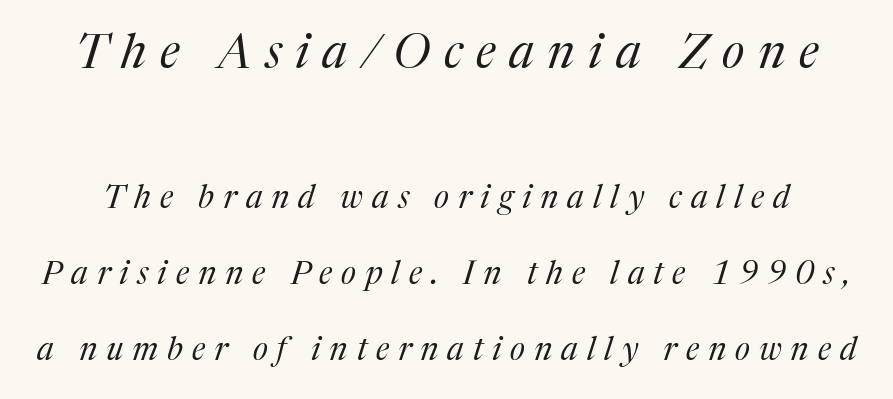
The image shows 48 px regular-weight serif type, italic (leaning right); set loose line spacing (2.37x), unusually wide letter spacing (+0.28 em), not underlined; the first (top) block is 1.5x larger; medium stroke contrast and a medium x-height.
